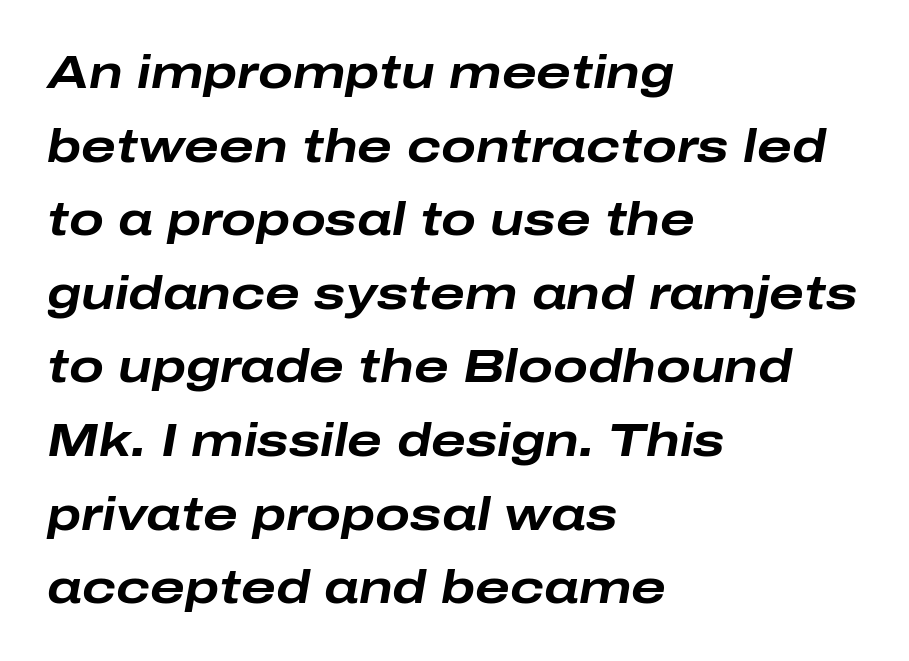
{"italic": "yes", "lean": "right", "slant_degrees": 10, "bold": "yes", "weight": "bold", "width": "wide", "stroke_contrast": "low", "x_height": "medium", "monospaced": "no", "underline": "no", "align": "left", "line_spacing": "normal", "line_spacing_ratio": 1.6, "letter_spacing": "normal", "letter_spacing_em": 0.0, "glyph_px": 46}
